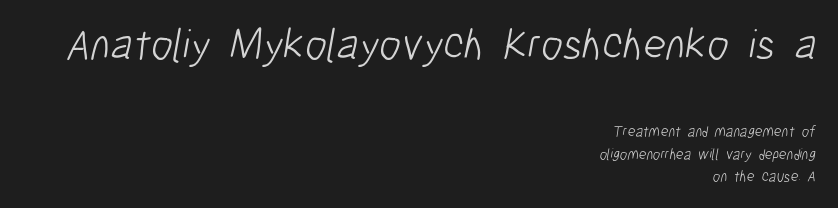
Q: Is the text bold? A: No.
Q: Is the typeface a serif or a sans-serif typeface? A: Sans-serif.
Q: Is the text underlined? A: No.
Q: How is the paragraph aligned? A: Right-aligned.
Q: Is the spacing between letters normal or unusually wide? A: Normal.
Q: Is the spacing between lines tight, normal or loose? A: Normal.
Q: Which block of text is set in a larger size, the first (top) or the second (bottom)? A: The first (top) one.
Q: Width (condensed, normal, or wide)? A: Condensed.
Q: Stroke contrast? A: Low.
Q: x-height? A: Medium.
Q: Monospaced? A: No.
